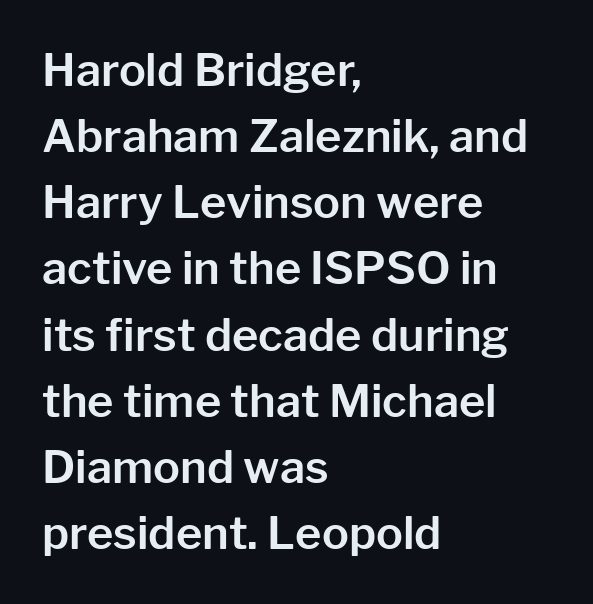
Inter-character spacing is left at the font's built-in metrics. Nope, not italic — everything's standing straight. The face used here is a sans, in the tradition of grotesques and geometrics. The rag falls on the right side of this text block. The vertical gap from one line to the next is medium. The string is rendered with underlining switched off.
